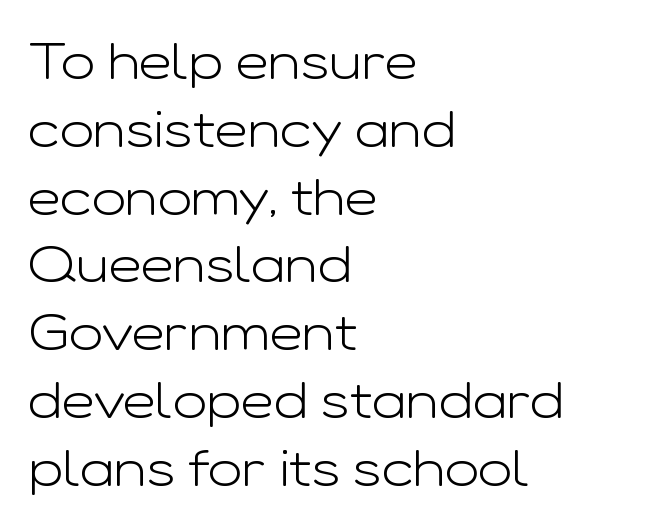
This is roman type, the default non-slanted kind. The glyphs are unaccompanied by any horizontal stroke below them. Line spacing here is normal. The rendering anchors every line to the left-hand side. Stems and bowls with no extra thickness — not bold.
